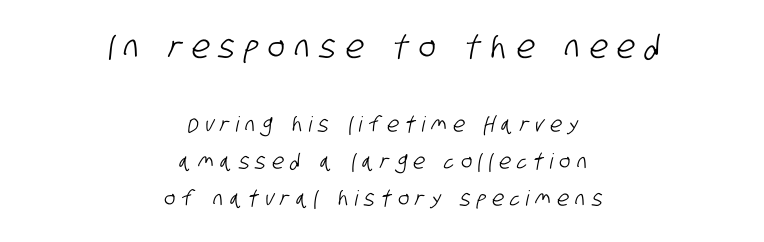
The image shows 32 px condensed sans-serif type; set centered, line spacing 1.78x, unusually wide letter spacing (+0.31 em), not underlined; the first (top) block is 1.52x larger; low stroke contrast and a large x-height.
